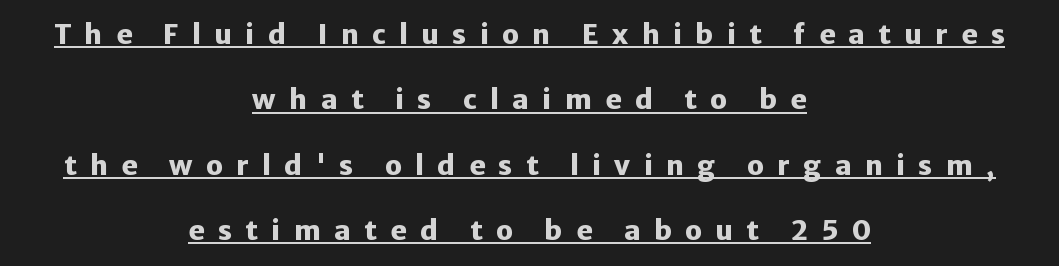
{"italic": "no", "bold": "yes", "underline": "yes", "align": "center", "line_spacing": "loose", "line_spacing_ratio": 2.42, "letter_spacing": "wide", "letter_spacing_em": 0.5, "glyph_px": 27}
